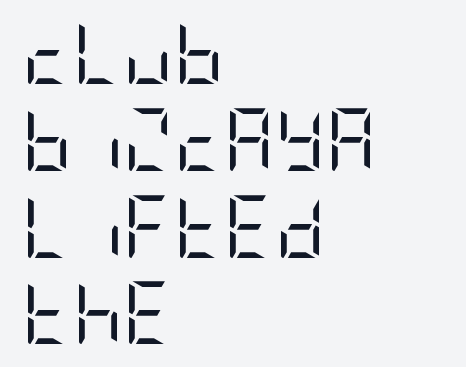
{"serif": "no", "italic": "no", "bold": "no", "weight": "regular", "width": "condensed", "stroke_contrast": "low", "x_height": "large", "underline": "no", "align": "left", "line_spacing": "normal", "line_spacing_ratio": 1.4, "letter_spacing": "normal", "letter_spacing_em": 0.0, "glyph_px": 62}
